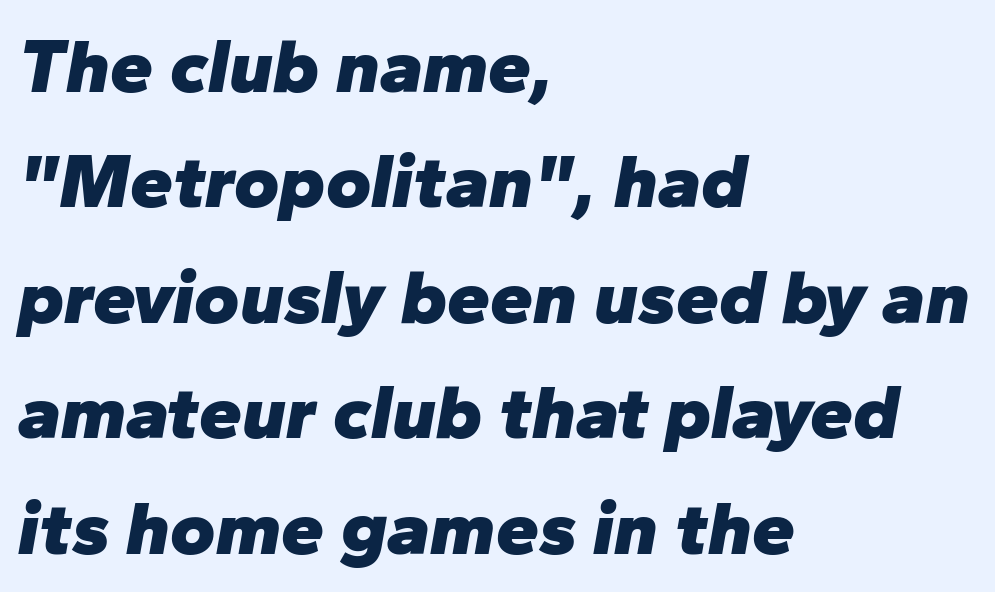
Q: Is the text bold? A: Yes.
Q: Is the text italic (slanted)? A: Yes, it leans right by about 10 degrees.
Q: Is the text underlined? A: No.
Q: How is the paragraph aligned? A: Left-aligned.
Q: Is the spacing between letters normal or unusually wide? A: Normal.
Q: Is the spacing between lines tight, normal or loose? A: Normal.
Q: Width (condensed, normal, or wide)? A: Normal.
Q: Stroke contrast? A: Low.
Q: x-height? A: Medium.
Q: Monospaced? A: No.
